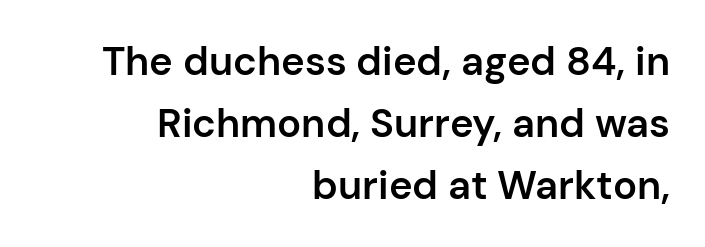
{"serif": "no", "italic": "no", "bold": "semi", "weight": "semibold", "width": "normal", "stroke_contrast": "low", "x_height": "medium", "monospaced": "no", "underline": "no", "align": "right", "line_spacing": "normal", "line_spacing_ratio": 1.55, "letter_spacing": "normal", "letter_spacing_em": 0.0, "glyph_px": 40}
